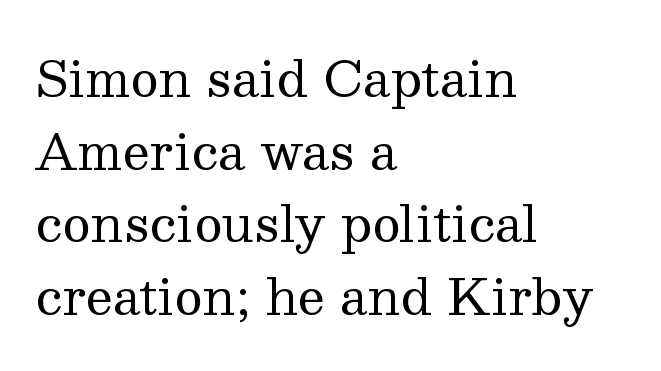
A typesetter would label this face a serif. Bare-footed words on every line. Normally led — the rows are evenly, conventionally spaced. The rendering anchors every line to the left-hand side. Glyph-to-glyph distance matches everyday printed text.
